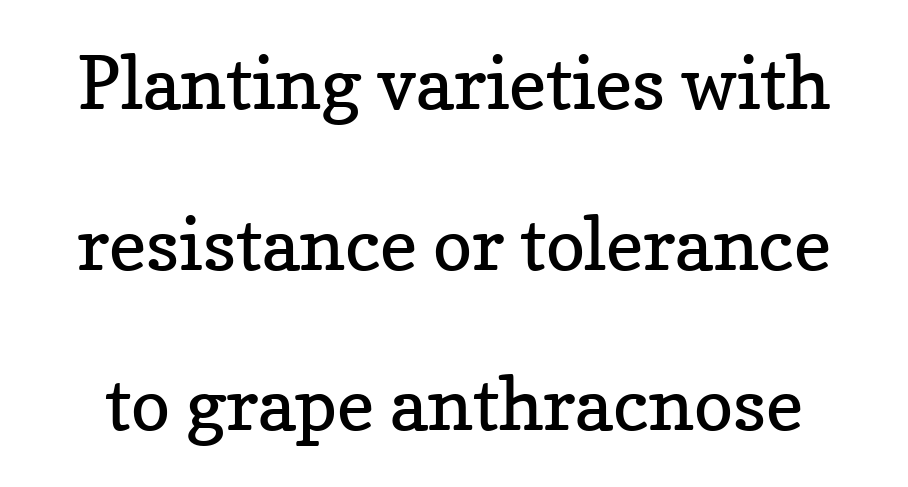
Q: Is the text bold? A: No.
Q: Is the text italic (slanted)? A: No, it is upright.
Q: Is the typeface a serif or a sans-serif typeface? A: Serif.
Q: Is the text underlined? A: No.
Q: Is the spacing between letters normal or unusually wide? A: Normal.
Q: Is the spacing between lines tight, normal or loose? A: Loose.
Q: Width (condensed, normal, or wide)? A: Normal.
Q: Stroke contrast? A: Low.
Q: x-height? A: Medium.
Q: Monospaced? A: No.
